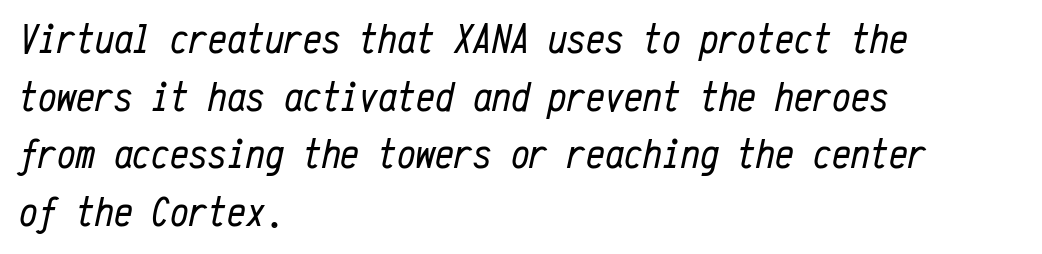
The designer left line spacing at the default. In terms of posture, this sample is oblique. Each line starts at the same left margin while the right side varies. The typeface has the unassuming heft of standard copy or less. The rendering keeps characters at their native spacing. Unmarked baselines from the first word to the last.
